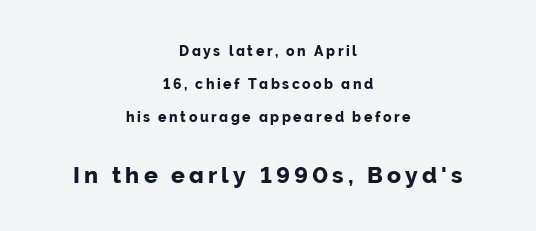
Q: Is the text italic (slanted)? A: No, it is upright.
Q: Is the text underlined? A: No.
Q: How is the paragraph aligned? A: Centered.
Q: Is the spacing between lines tight, normal or loose? A: Loose.
Q: Which block of text is set in a larger size, the first (top) or the second (bottom)? A: The second (bottom) one.
